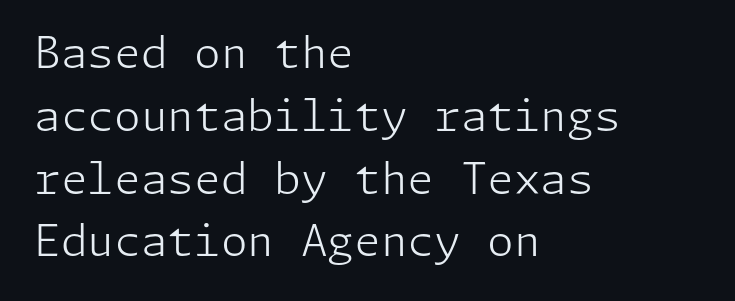
{"serif": "no", "italic": "no", "bold": "no", "weight": "light", "width": "normal", "stroke_contrast": "low", "x_height": "medium", "underline": "no", "align": "left", "line_spacing": "normal", "line_spacing_ratio": 1.46, "letter_spacing": "normal", "letter_spacing_em": 0.0, "glyph_px": 43}
